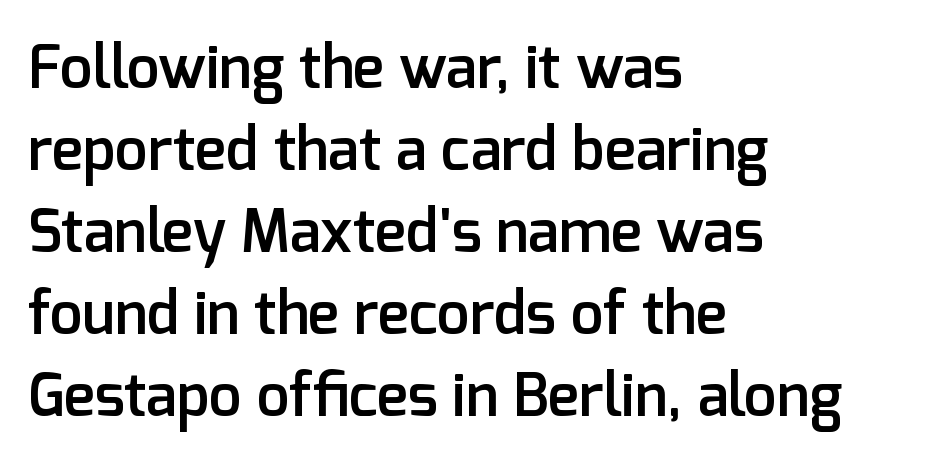
The image shows 59 px semibold sans-serif type, upright; set left-aligned, normal line spacing (1.39x), normal letter spacing, not underlined; low stroke contrast and a medium x-height.
